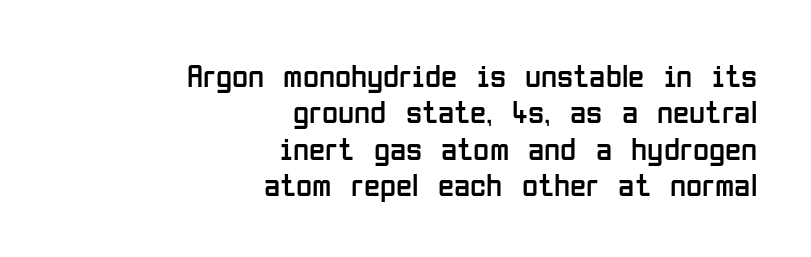
{"serif": "no", "italic": "no", "bold": "no", "weight": "regular", "width": "condensed", "stroke_contrast": "low", "x_height": "medium", "monospaced": "no", "underline": "no", "align": "right", "line_spacing": "tight", "line_spacing_ratio": 1.1, "letter_spacing": "normal", "letter_spacing_em": 0.0, "glyph_px": 33}
